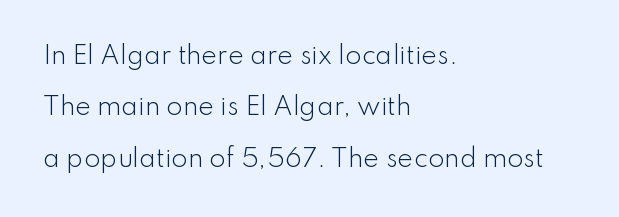
The image shows 24 px text type, upright; set left-aligned, loose line spacing (2.14x), normal letter spacing, not underlined.
